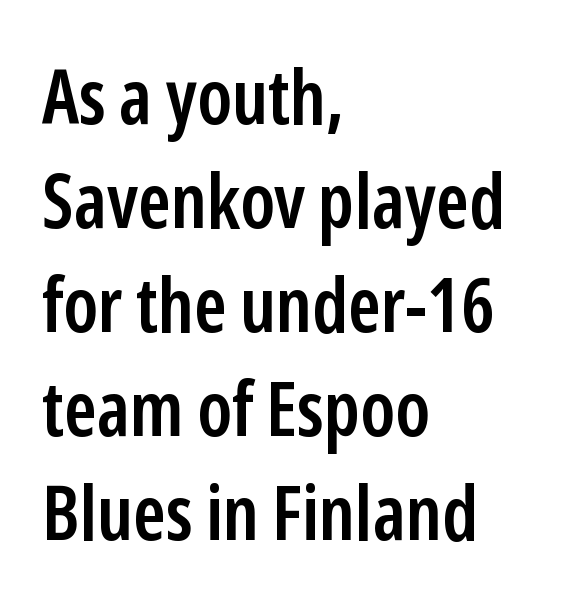
Unlike a traditional serif, this face leaves its strokes unadorned. Visually the block forms a straight wall on the left and a jagged coastline on the right. Does the leading feel generous? No, just average. Note the varied advance widths — an 'i' is clearly narrower than an 'm'.
